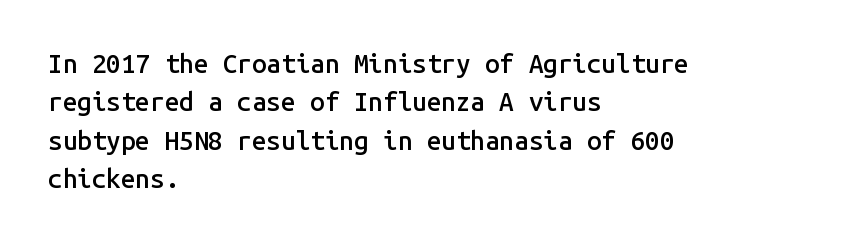
The image shows 26 px text type, upright; set left-aligned, normal line spacing (1.48x), normal letter spacing, not underlined.
